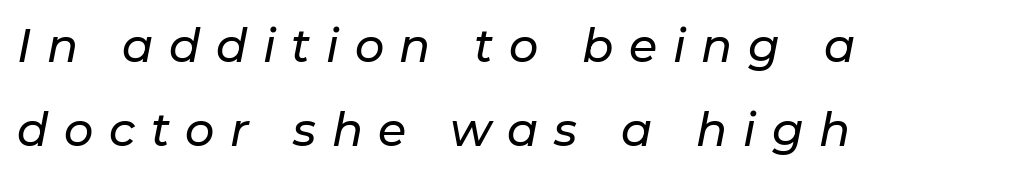
{"italic": "yes", "lean": "right", "slant_degrees": 11, "width": "normal", "stroke_contrast": "low", "x_height": "medium", "monospaced": "no", "underline": "no", "align": "left", "line_spacing_ratio": 1.82, "letter_spacing": "wide", "letter_spacing_em": 0.34, "glyph_px": 46}
